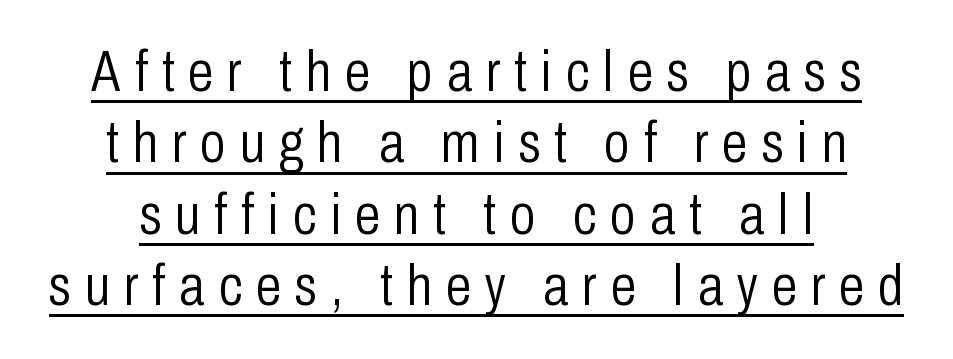
Q: Is the text bold? A: No.
Q: Is the text italic (slanted)? A: No, it is upright.
Q: Is the typeface a serif or a sans-serif typeface? A: Sans-serif.
Q: Is the text underlined? A: Yes.
Q: How is the paragraph aligned? A: Centered.
Q: Is the spacing between letters normal or unusually wide? A: Unusually wide.
Q: Width (condensed, normal, or wide)? A: Condensed.
Q: Stroke contrast? A: Low.
Q: x-height? A: Medium.
Q: Monospaced? A: No.
